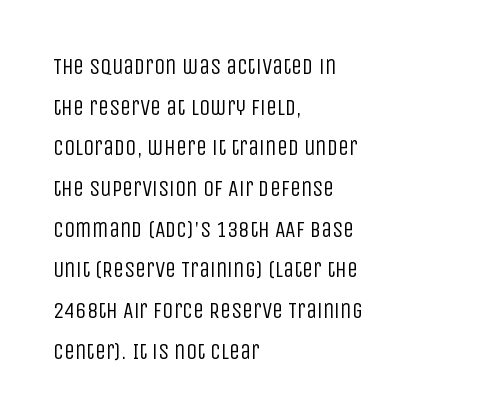
Q: Is the text bold? A: No.
Q: Is the text italic (slanted)? A: No, it is upright.
Q: Is the text underlined? A: No.
Q: How is the paragraph aligned? A: Left-aligned.
Q: Is the spacing between letters normal or unusually wide? A: Normal.
